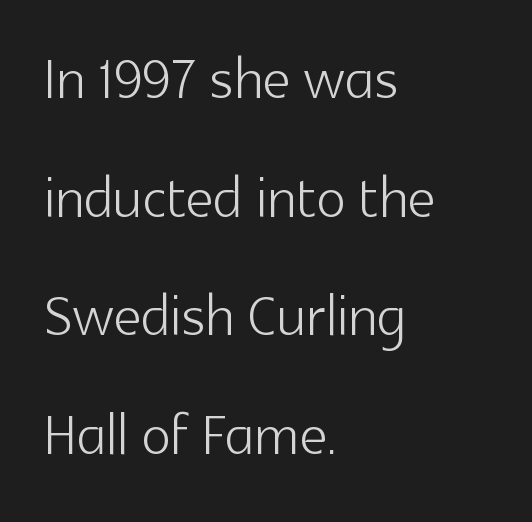
Proportional: the letters do not fall into vertical columns. Weight: in the light-to-regular range. The type sits square on the baseline with zero lean. Each letter's strokes conclude bluntly, with no projecting serifs. The words here are not underlined.
